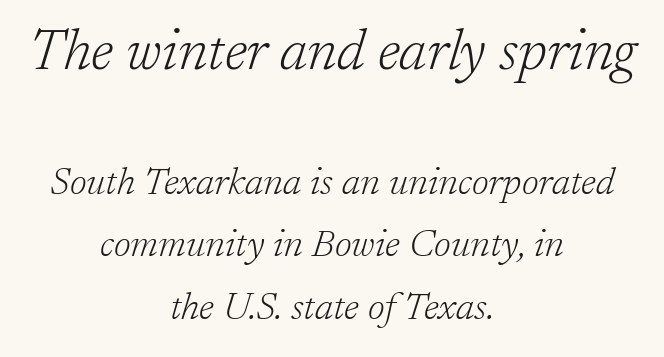
Q: Is the text bold? A: No.
Q: Is the text italic (slanted)? A: Yes, it leans right by about 17 degrees.
Q: Is the typeface a serif or a sans-serif typeface? A: Serif.
Q: Is the text underlined? A: No.
Q: How is the paragraph aligned? A: Centered.
Q: Is the spacing between letters normal or unusually wide? A: Normal.
Q: Is the spacing between lines tight, normal or loose? A: Normal.
Q: Which block of text is set in a larger size, the first (top) or the second (bottom)? A: The first (top) one.
Q: Width (condensed, normal, or wide)? A: Normal.
Q: Stroke contrast? A: Low.
Q: x-height? A: Medium.
Q: Monospaced? A: No.
